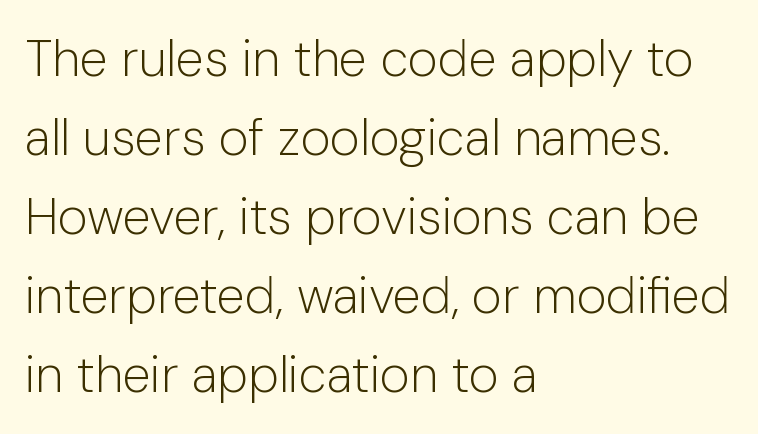
The image shows 51 px light sans-serif type, upright; set left-aligned, normal line spacing (1.55x), normal letter spacing, not underlined; low stroke contrast and a medium x-height.
